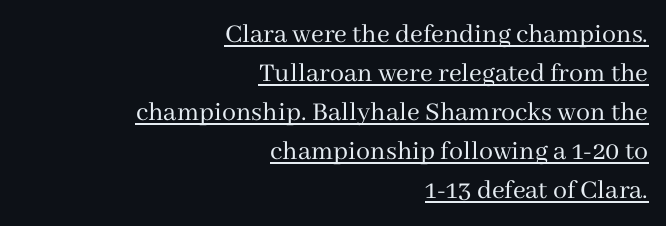
Line endings align vertically; line beginnings do not. The letters stand upright; this is a roman face. Is this a fixed-width face? No — the glyphs have proportional, varying widths. A normal amount of white space separates one row of letters from the next.
